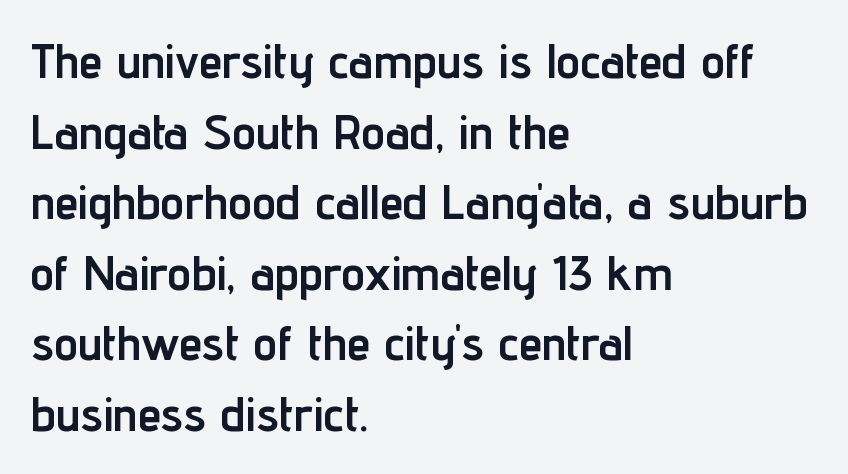
Q: Is the text bold? A: Yes.
Q: Is the text italic (slanted)? A: No, it is upright.
Q: Is the typeface a serif or a sans-serif typeface? A: Sans-serif.
Q: Is the text underlined? A: No.
Q: How is the paragraph aligned? A: Left-aligned.
Q: Is the spacing between letters normal or unusually wide? A: Normal.
Q: Is the spacing between lines tight, normal or loose? A: Normal.
Q: Width (condensed, normal, or wide)? A: Condensed.
Q: Stroke contrast? A: Low.
Q: x-height? A: Medium.
Q: Monospaced? A: No.
